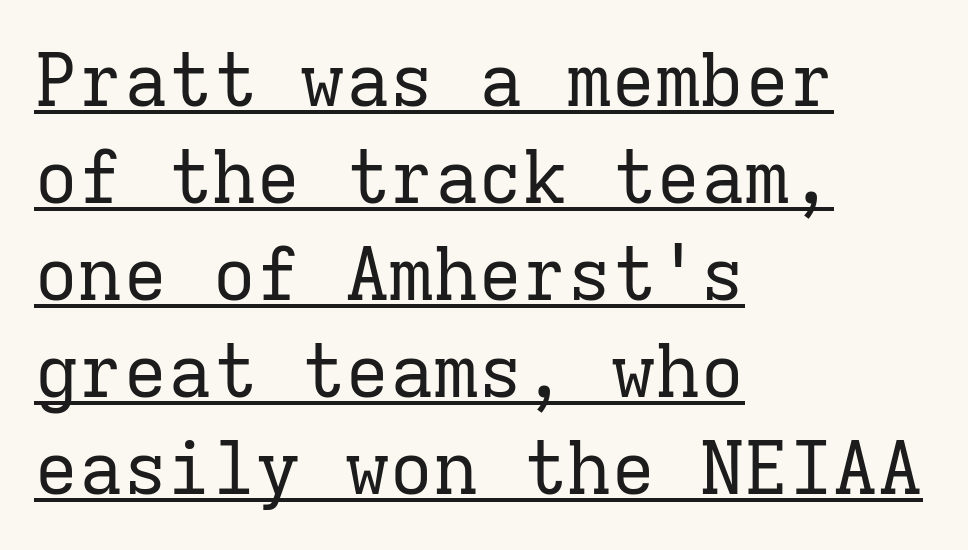
{"serif": "yes", "italic": "no", "bold": "no", "weight": "regular", "width": "normal", "stroke_contrast": "low", "x_height": "medium", "monospaced": "yes", "underline": "yes", "align": "left", "line_spacing": "normal", "line_spacing_ratio": 1.31, "letter_spacing": "normal", "letter_spacing_em": 0.0, "glyph_px": 74}
